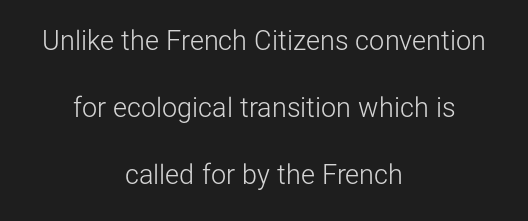
In terms of letterspacing, this is plain default setting. Is the type heavy? It reads as light-to-regular instead. Notice the wide empty band between every row — that's loose leading. Unmarked baselines from the first word to the last.
